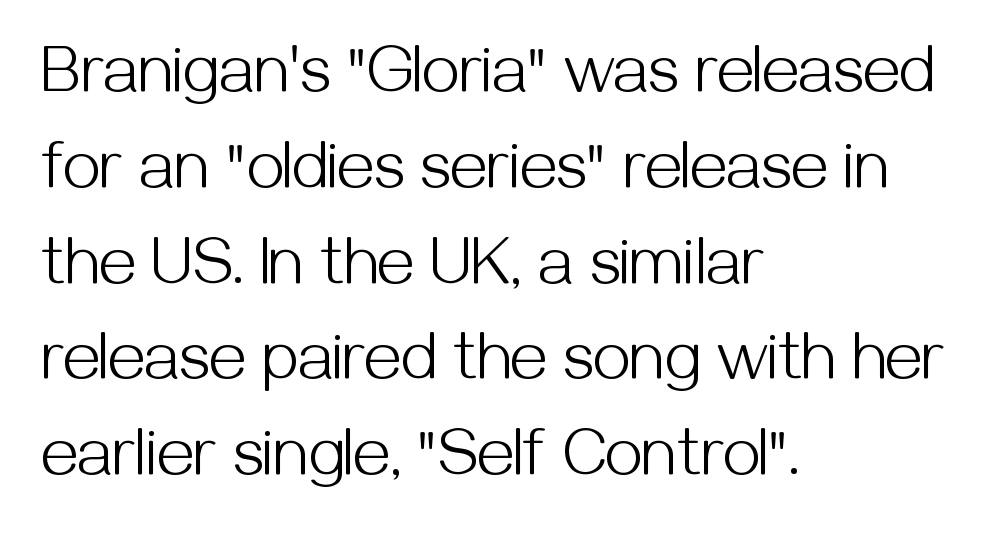
{"serif": "no", "italic": "no", "bold": "no", "weight": "light", "width": "normal", "stroke_contrast": "medium", "x_height": "medium", "monospaced": "no", "underline": "no", "align": "left", "line_spacing": "normal", "line_spacing_ratio": 1.43, "letter_spacing": "normal", "letter_spacing_em": 0.0, "glyph_px": 67}
